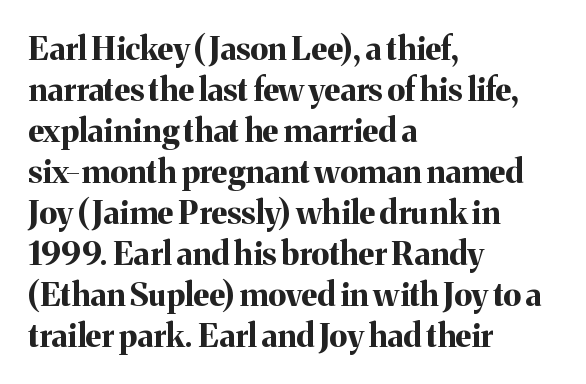
Each letter keeps its own natural width here, so spacing adapts to shape. Strong, thick strokes mark this as bold type. Is there any slant? The stems are plumb. This rendering employs a face with finishing strokes, i.e., a serif. Is the letter spacing exaggerated? No — it looks like the ordinary default.
